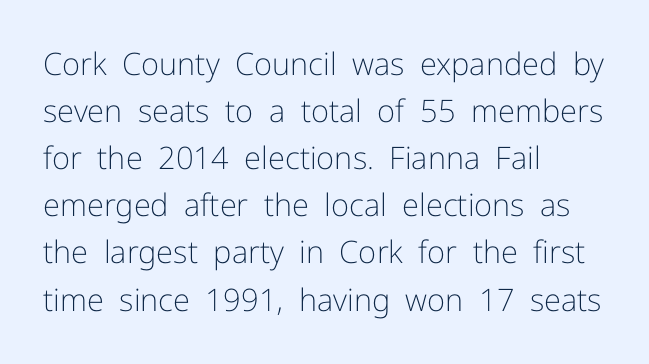
The image shows 31 px light sans-serif type, upright; set left-aligned, normal line spacing (1.52x), normal letter spacing, not underlined; low stroke contrast and a medium x-height.
